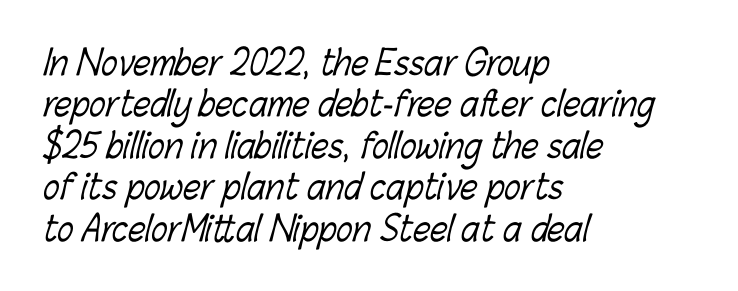
The image shows 34 px light, condensed type; set left-aligned, line spacing 1.22x, normal letter spacing, not underlined; low stroke contrast and a medium x-height.
